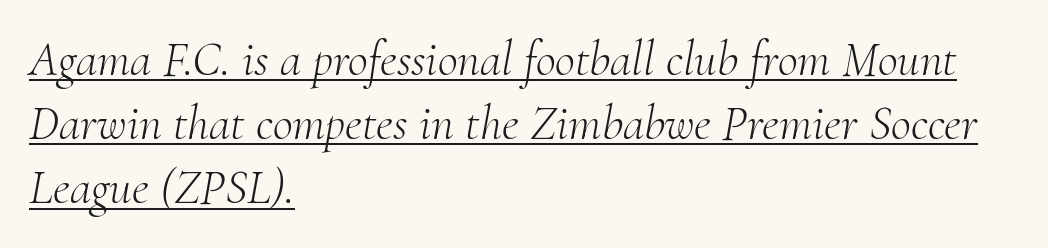
Stroke mass is kept to a normal reading level or below. Notice how a bar underscores the lettering throughout. The whole block is typeset with a tilt. The designer left line spacing at the default. Looks like regular typesetting: each glyph gets only the width it needs.
